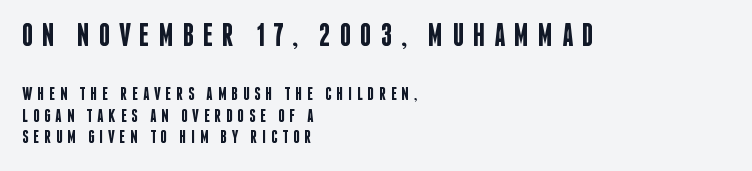
{"serif": "no", "italic": "no", "bold": "semi", "weight": "semibold", "width": "condensed", "stroke_contrast": "low", "x_height": "large", "monospaced": "no", "underline": "no", "align": "left", "line_spacing_ratio": 1.2, "letter_spacing": "wide", "letter_spacing_em": 0.27, "larger_block": "first", "size_ratio": 1.78, "glyph_px": 32}
